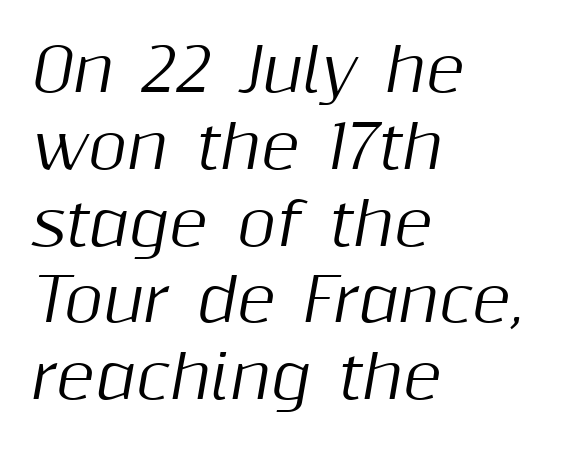
Q: Is the text italic (slanted)? A: Yes, it leans right by about 10 degrees.
Q: Is the text underlined? A: No.
Q: How is the paragraph aligned? A: Left-aligned.
Q: Is the spacing between letters normal or unusually wide? A: Normal.
Q: Is the spacing between lines tight, normal or loose? A: Normal.
Q: Width (condensed, normal, or wide)? A: Normal.
Q: Stroke contrast? A: Medium.
Q: x-height? A: Medium.
Q: Monospaced? A: No.
